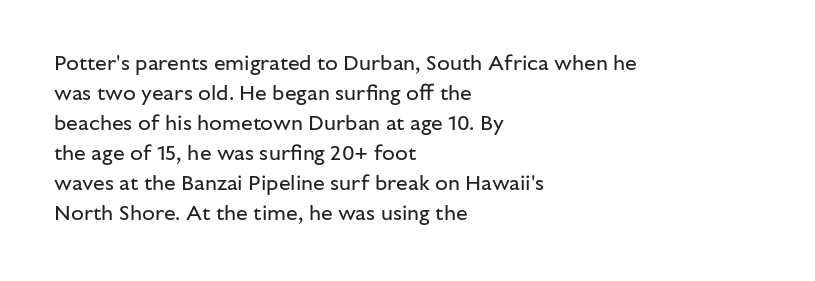
{"italic": "no", "bold": "no", "underline": "no", "align": "left", "line_spacing": "normal", "line_spacing_ratio": 1.43, "letter_spacing": "normal", "letter_spacing_em": 0.0, "glyph_px": 21}
